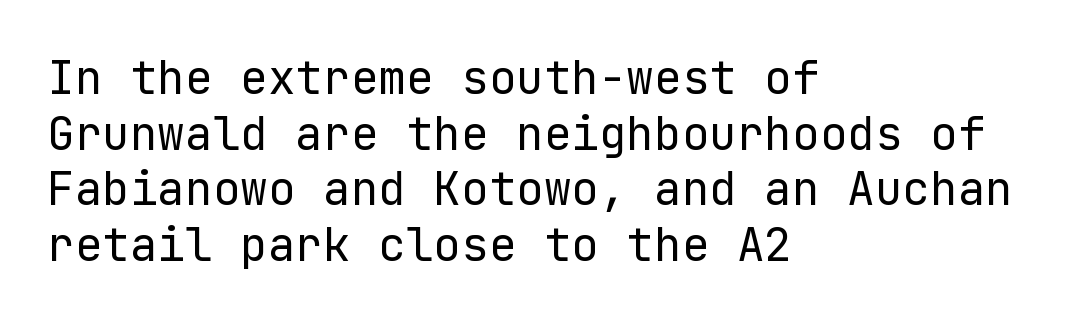
{"serif": "no", "italic": "no", "bold": "no", "weight": "regular", "width": "normal", "stroke_contrast": "low", "x_height": "medium", "underline": "no", "align": "left", "line_spacing_ratio": 1.21, "letter_spacing": "normal", "letter_spacing_em": 0.0, "glyph_px": 46}
